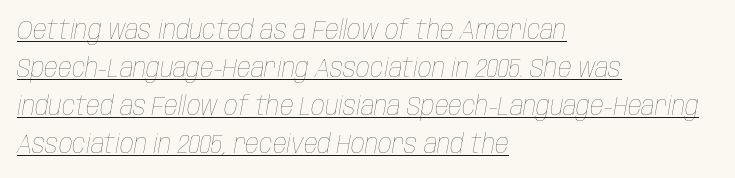
Q: Is the text bold? A: No.
Q: Is the text italic (slanted)? A: Yes, it leans right by about 10 degrees.
Q: Is the text underlined? A: Yes.
Q: How is the paragraph aligned? A: Left-aligned.
Q: Is the spacing between letters normal or unusually wide? A: Normal.
Q: Is the spacing between lines tight, normal or loose? A: Normal.
